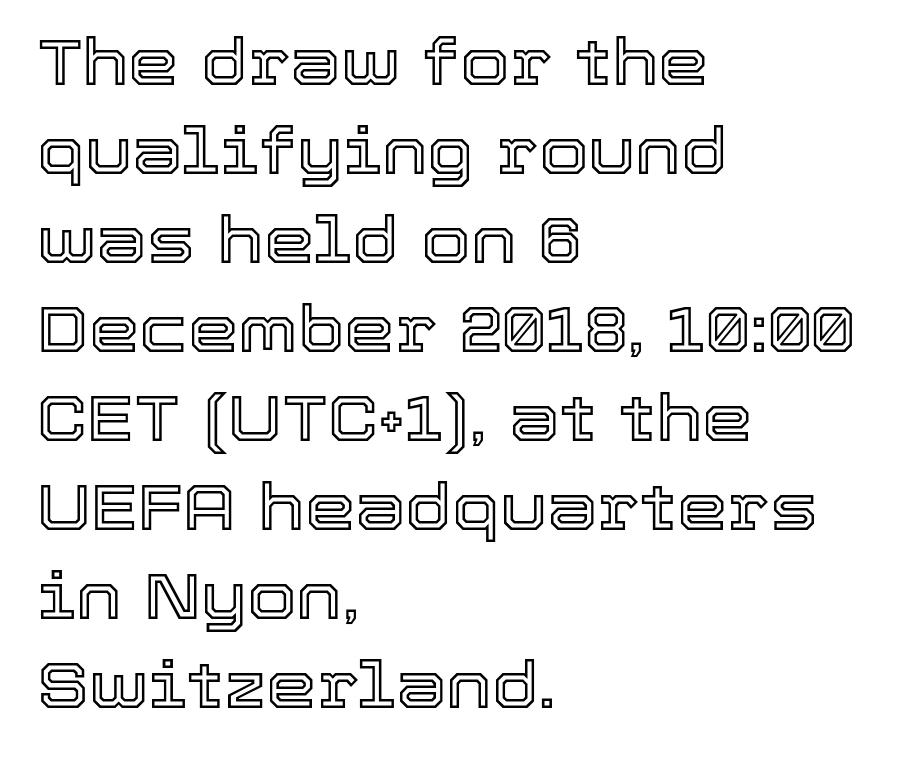
The image shows 64 px text type, upright; set left-aligned, normal line spacing (1.39x), normal letter spacing, not underlined; a medium x-height.
